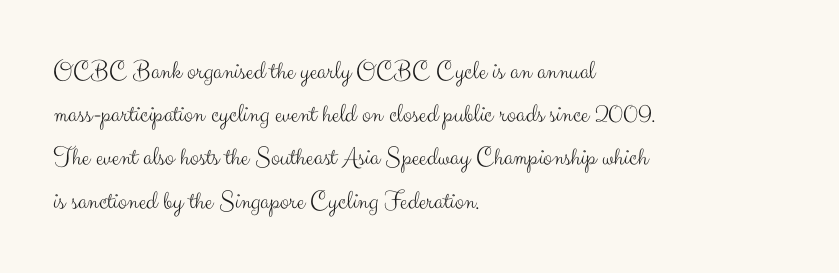
{"bold": "no", "underline": "no", "align": "left", "line_spacing": "normal", "line_spacing_ratio": 1.6, "letter_spacing": "normal", "letter_spacing_em": 0.0, "glyph_px": 27}
